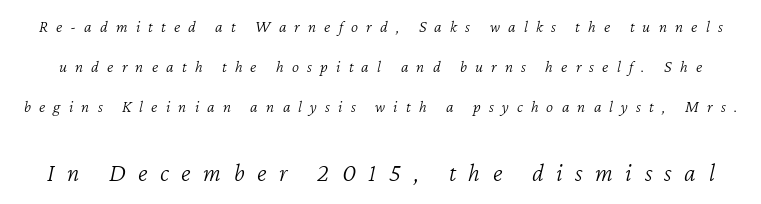
The image shows 26 px text type, italic (leaning right); set loose line spacing (2.36x), unusually wide letter spacing (+0.48 em), not underlined; the second (bottom) block is 1.53x larger.
